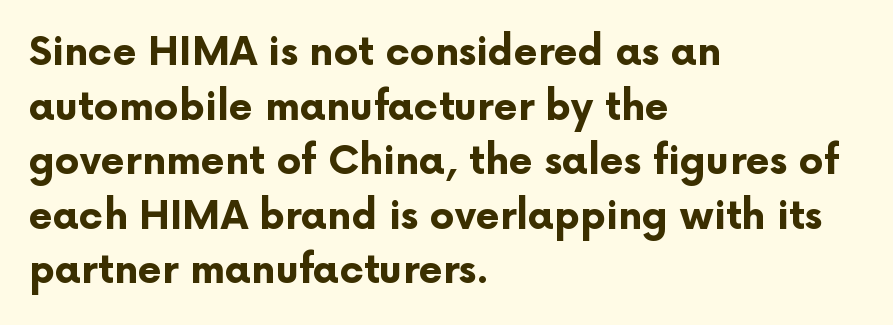
The face used here is proportionally spaced, like ordinary book or web type. The ragged edge is on the right, which tells us the setting is flush left. The rendering uses a moderate line-height, typical for paragraphs. Note: no serifs on the glyphs.
